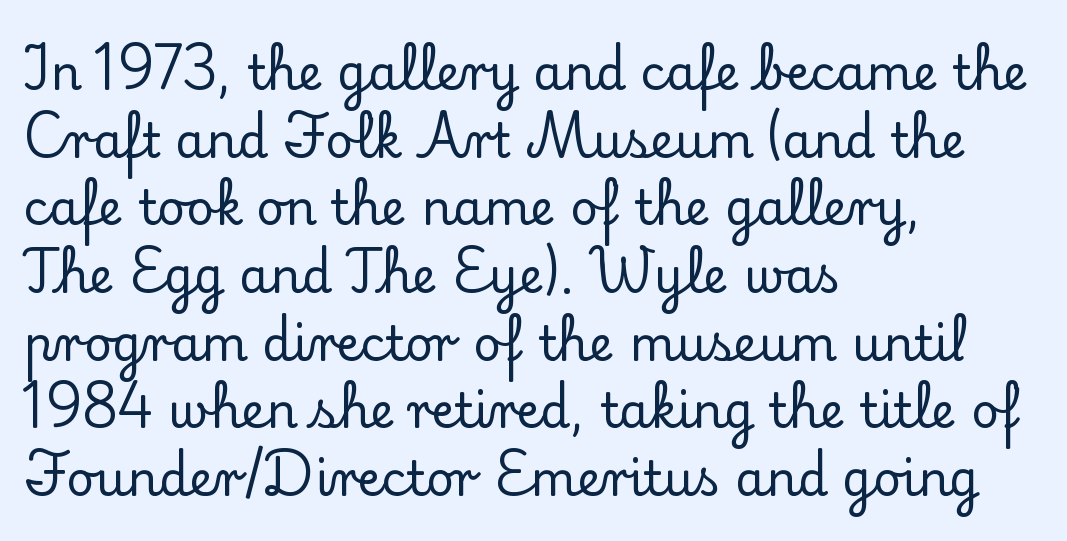
The image shows 48 px serif type, upright; set left-aligned, normal line spacing (1.41x), normal letter spacing, not underlined; low stroke contrast and a small x-height.
